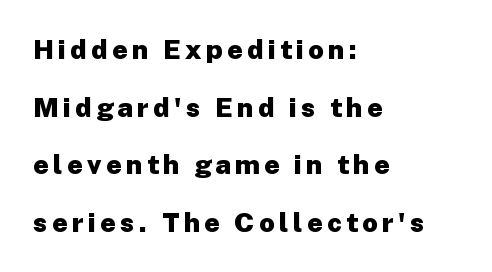
The image shows 27 px bold type, upright; set left-aligned, loose line spacing (2.13x), not underlined.
